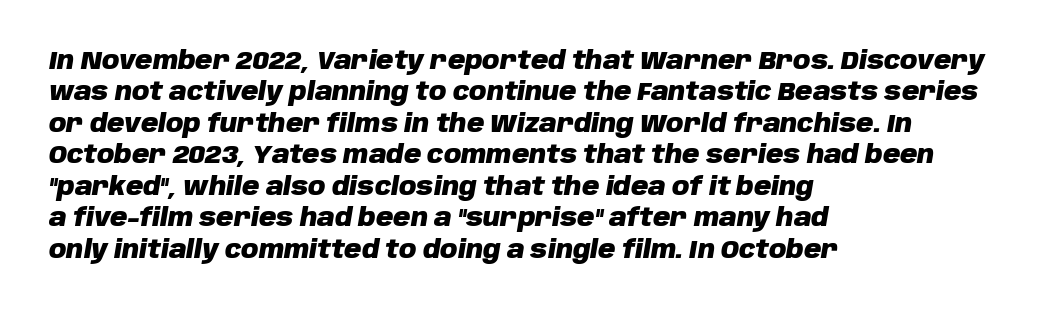
Q: Is the text bold? A: Yes.
Q: Is the text italic (slanted)? A: Yes, it leans right by about 10 degrees.
Q: Is the text underlined? A: No.
Q: How is the paragraph aligned? A: Left-aligned.
Q: Is the spacing between letters normal or unusually wide? A: Normal.
Q: Is the spacing between lines tight, normal or loose? A: Normal.
